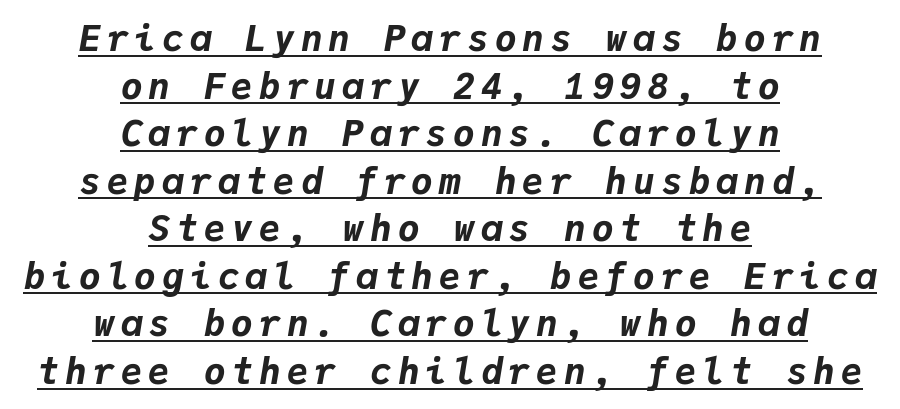
Rendered with sloped, italic letterforms. The rendering positions every line midway between the sides. Is the type bold? Yes — the strokes are clearly thick and heavy. You could count columns in this text — the font is strictly monospaced. Evenly set lines give the paragraph a standard silhouette. A typographer would call this underscored text.
